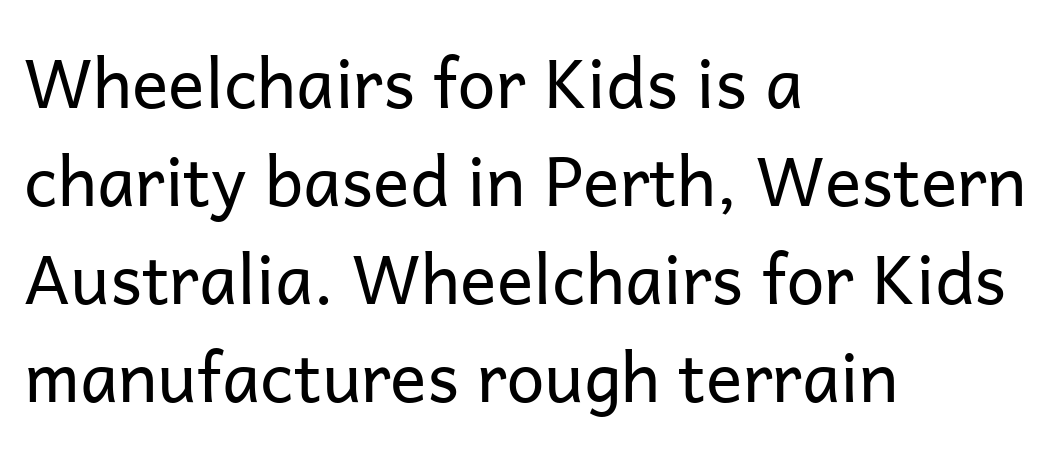
{"serif": "no", "italic": "no", "bold": "no", "weight": "regular", "width": "normal", "stroke_contrast": "low", "x_height": "medium", "monospaced": "no", "underline": "no", "align": "left", "line_spacing": "normal", "line_spacing_ratio": 1.44, "letter_spacing": "normal", "letter_spacing_em": 0.0, "glyph_px": 68}
